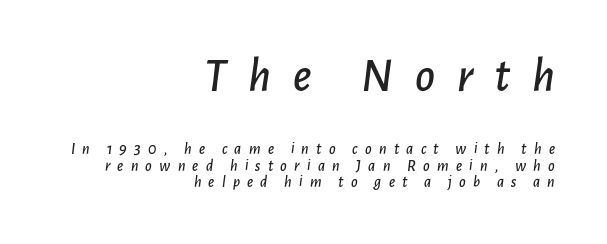
Each line ends at the same right margin while the left side varies. The composition opens big and finishes small. This sample uses an oblique cut, with every glyph tilted off the vertical. Decoration check: the copy has no underline. The face used here is rendered with a markedly widened letterfit. Line spacing here is tight.
